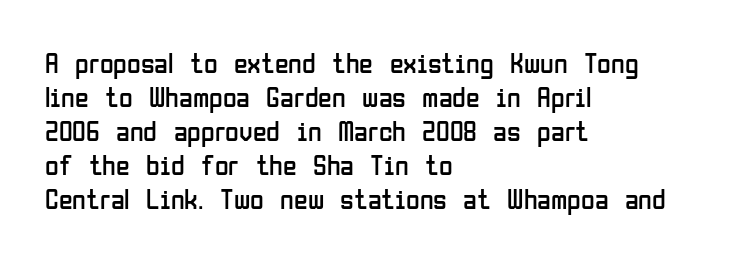
{"serif": "no", "italic": "no", "bold": "no", "weight": "regular", "width": "condensed", "stroke_contrast": "low", "x_height": "medium", "monospaced": "no", "underline": "no", "align": "left", "line_spacing_ratio": 1.21, "letter_spacing": "normal", "letter_spacing_em": 0.0, "glyph_px": 28}
